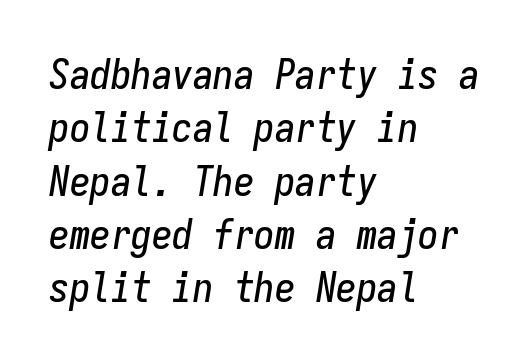
{"italic": "yes", "lean": "right", "slant_degrees": 9, "width": "condensed", "stroke_contrast": "low", "x_height": "medium", "monospaced": "yes", "underline": "no", "align": "left", "line_spacing": "normal", "line_spacing_ratio": 1.3, "letter_spacing": "normal", "letter_spacing_em": 0.0, "glyph_px": 41}
